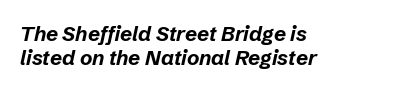
The image shows 21 px bold type, italic (leaning right); set left-aligned, line spacing 1.16x, normal letter spacing, not underlined.
